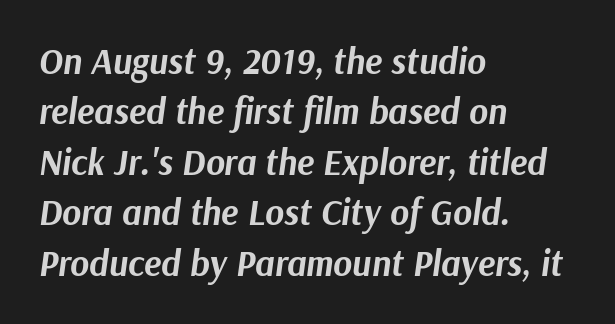
Q: Is the text bold? A: Yes.
Q: Is the text italic (slanted)? A: Yes, it leans right by about 9 degrees.
Q: Is the text underlined? A: No.
Q: How is the paragraph aligned? A: Left-aligned.
Q: Is the spacing between letters normal or unusually wide? A: Normal.
Q: Is the spacing between lines tight, normal or loose? A: Normal.
Q: Width (condensed, normal, or wide)? A: Normal.
Q: Stroke contrast? A: Medium.
Q: x-height? A: Medium.
Q: Monospaced? A: No.
